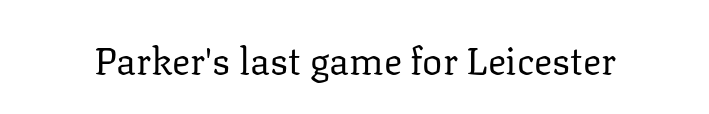
{"serif": "yes", "italic": "no", "bold": "no", "weight": "regular", "width": "normal", "stroke_contrast": "low", "x_height": "medium", "monospaced": "no", "underline": "no", "letter_spacing": "normal", "letter_spacing_em": 0.0, "glyph_px": 38}
